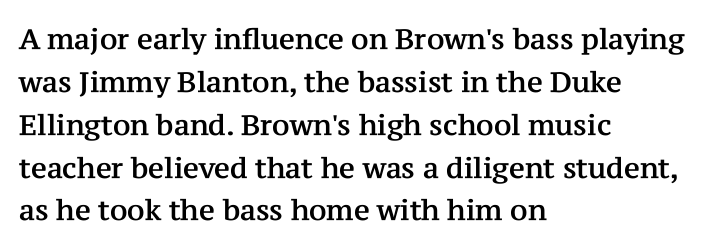
The type is set solid horizontally, with unmodified tracking. Is this a fixed-width face? No — the glyphs have proportional, varying widths. A normal amount of white space separates one row of letters from the next. Regarding serifs, this sample has them.
